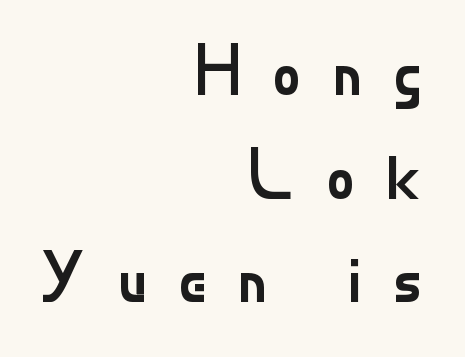
Q: Is the text bold? A: No.
Q: Is the text italic (slanted)? A: No, it is upright.
Q: Is the typeface a serif or a sans-serif typeface? A: Sans-serif.
Q: Is the text underlined? A: No.
Q: How is the paragraph aligned? A: Right-aligned.
Q: Is the spacing between letters normal or unusually wide? A: Unusually wide.
Q: Is the spacing between lines tight, normal or loose? A: Normal.
Q: Width (condensed, normal, or wide)? A: Normal.
Q: Stroke contrast? A: Low.
Q: x-height? A: Small.
Q: Monospaced? A: No.
